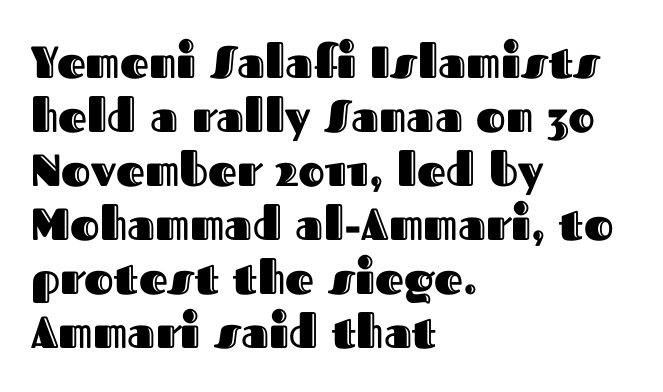
{"italic": "no", "width": "normal", "x_height": "medium", "monospaced": "no", "underline": "no", "align": "left", "line_spacing_ratio": 1.2, "letter_spacing": "normal", "letter_spacing_em": 0.0, "glyph_px": 45}
